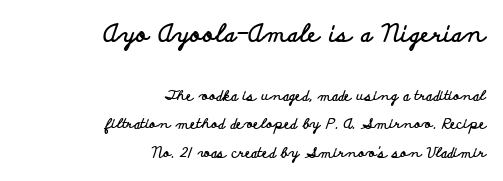
The image shows 24 px bold type; set right-aligned, loose line spacing (2.06x), normal letter spacing, not underlined; the first (top) block is 1.71x larger.
